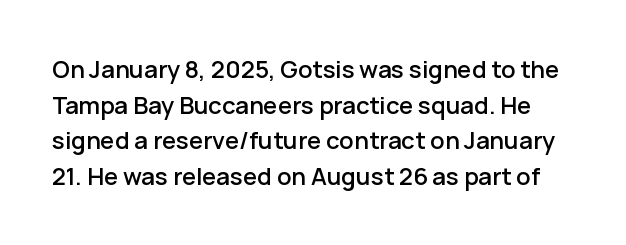
Glance below the letters and you will spot only blank space. It's the straight-up-and-down kind of type. There is no visible air inserted between adjacent glyphs. If you measured baseline to baseline, you'd find a middling distance.
